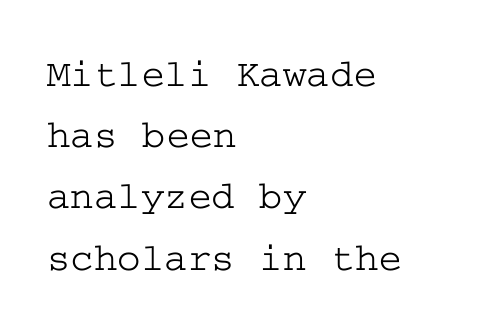
Q: Is the text italic (slanted)? A: No, it is upright.
Q: Is the typeface a serif or a sans-serif typeface? A: Serif.
Q: Is the text underlined? A: No.
Q: How is the paragraph aligned? A: Left-aligned.
Q: Is the spacing between letters normal or unusually wide? A: Normal.
Q: Is the spacing between lines tight, normal or loose? A: Normal.
Q: Width (condensed, normal, or wide)? A: Wide.
Q: Stroke contrast? A: Low.
Q: x-height? A: Medium.
